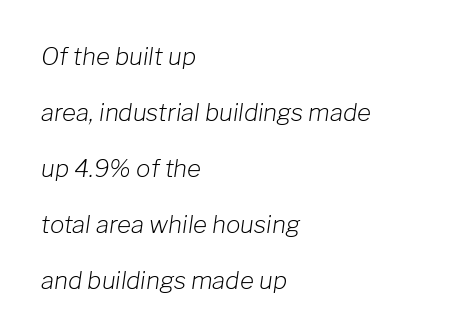
The image shows 24 px text type, italic (leaning right); set left-aligned, loose line spacing (2.33x), normal letter spacing, not underlined.
